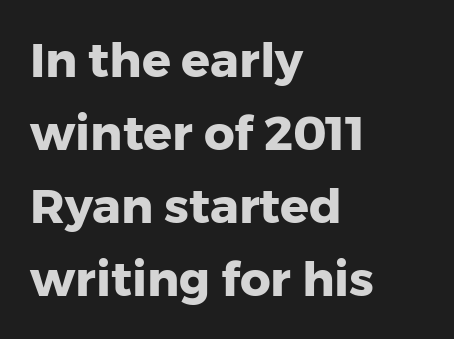
The image shows 48 px heavy sans-serif type, upright; set left-aligned, normal line spacing (1.52x), normal letter spacing, not underlined; low stroke contrast and a medium x-height.
